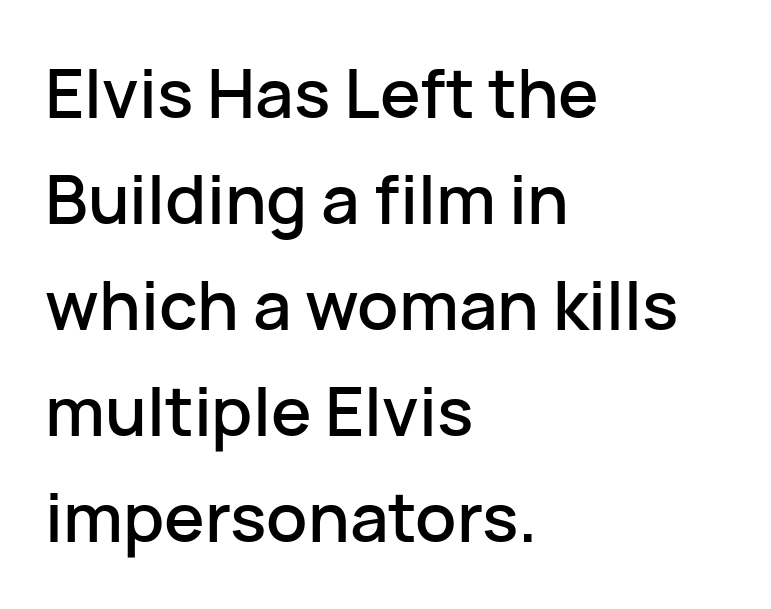
Q: Is the text italic (slanted)? A: No, it is upright.
Q: Is the typeface a serif or a sans-serif typeface? A: Sans-serif.
Q: Is the text underlined? A: No.
Q: How is the paragraph aligned? A: Left-aligned.
Q: Is the spacing between letters normal or unusually wide? A: Normal.
Q: Is the spacing between lines tight, normal or loose? A: Normal.
Q: Width (condensed, normal, or wide)? A: Normal.
Q: Stroke contrast? A: Low.
Q: x-height? A: Medium.
Q: Monospaced? A: No.
